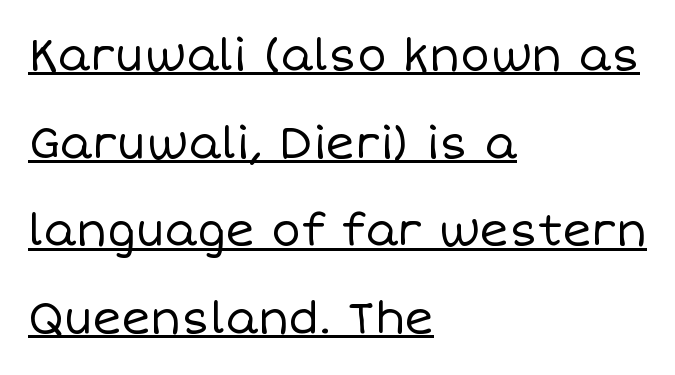
{"italic": "no", "bold": "no", "weight": "regular", "width": "normal", "stroke_contrast": "low", "x_height": "large", "monospaced": "no", "underline": "yes", "align": "left", "line_spacing": "loose", "line_spacing_ratio": 1.99, "letter_spacing": "normal", "letter_spacing_em": 0.0, "glyph_px": 44}
